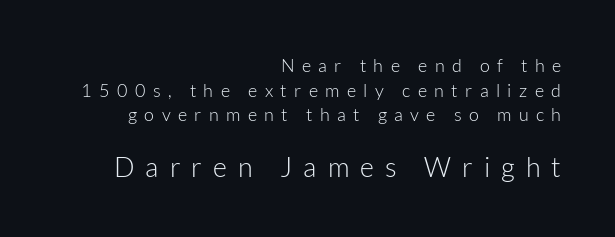
Q: Is the text bold? A: No.
Q: Is the text italic (slanted)? A: No, it is upright.
Q: Is the text underlined? A: No.
Q: How is the paragraph aligned? A: Right-aligned.
Q: Is the spacing between letters normal or unusually wide? A: Unusually wide.
Q: Is the spacing between lines tight, normal or loose? A: Normal.
Q: Which block of text is set in a larger size, the first (top) or the second (bottom)? A: The second (bottom) one.
